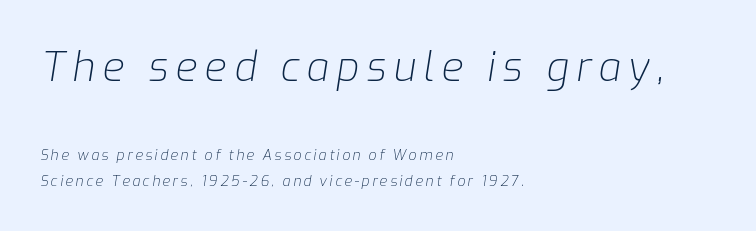
{"italic": "yes", "lean": "right", "slant_degrees": 9, "bold": "no", "weight": "light", "width": "normal", "stroke_contrast": "low", "x_height": "medium", "monospaced": "no", "underline": "no", "align": "left", "line_spacing_ratio": 1.83, "larger_block": "first", "size_ratio": 2.86, "glyph_px": 40}
